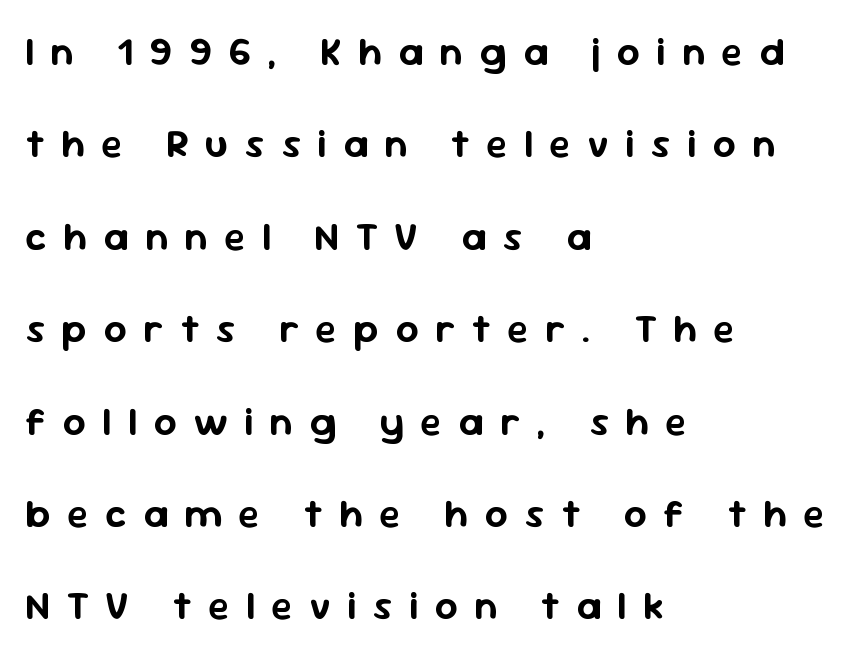
Q: Is the text italic (slanted)? A: No, it is upright.
Q: Is the typeface a serif or a sans-serif typeface? A: Sans-serif.
Q: Is the text underlined? A: No.
Q: How is the paragraph aligned? A: Left-aligned.
Q: Is the spacing between letters normal or unusually wide? A: Unusually wide.
Q: Is the spacing between lines tight, normal or loose? A: Loose.
Q: Width (condensed, normal, or wide)? A: Normal.
Q: Stroke contrast? A: Low.
Q: x-height? A: Medium.
Q: Monospaced? A: No.
